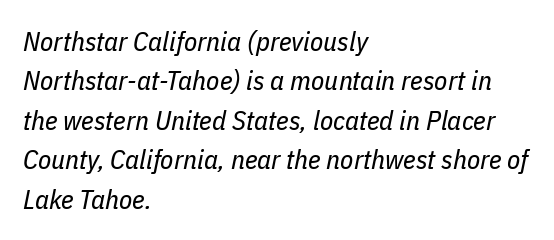
The image shows 27 px text type, italic (leaning right); set left-aligned, normal line spacing (1.46x), normal letter spacing, not underlined.
